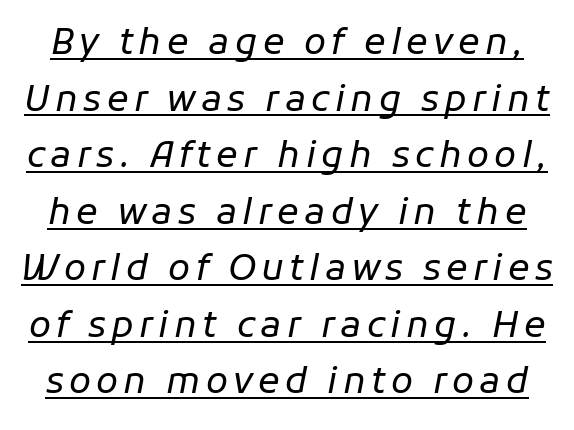
Leading: standard. Students, observe the line beneath the letters — that is underlining. Posture: slanted. Stroke thickness stays within the range of a standard reading face or lighter. This sample has the flowing, uneven cadence of proportional lettering.
